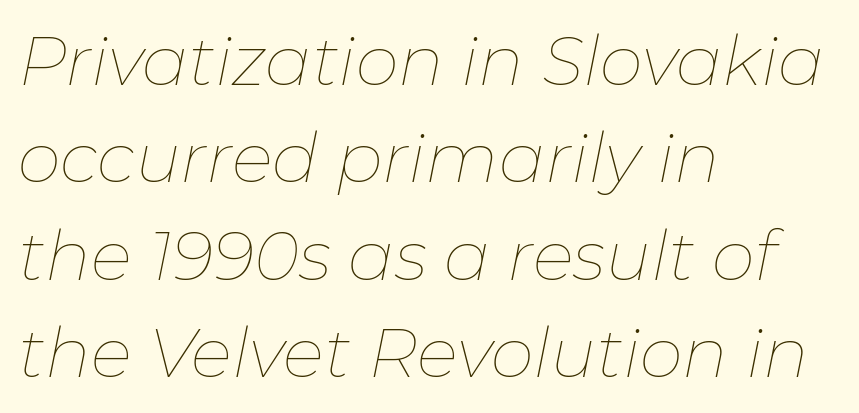
The image shows 69 px thin type, italic (leaning right); set left-aligned, normal line spacing (1.41x), normal letter spacing, not underlined; low stroke contrast and a medium x-height.
